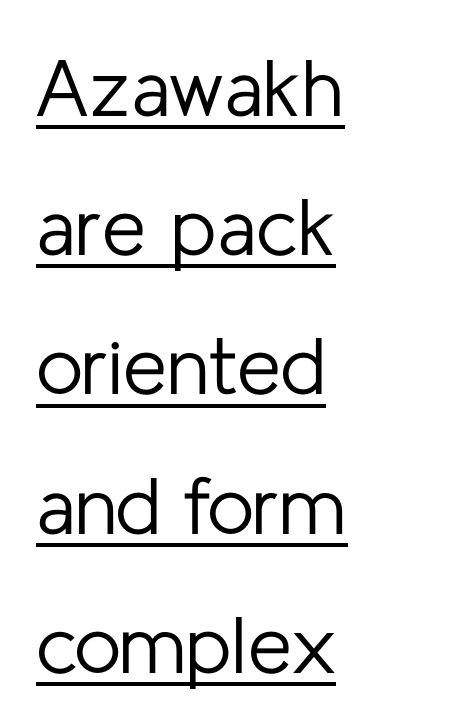
The image shows 80 px regular-weight sans-serif type, upright; set left-aligned, line spacing 1.74x, normal letter spacing, underlined; low stroke contrast and a medium x-height.
